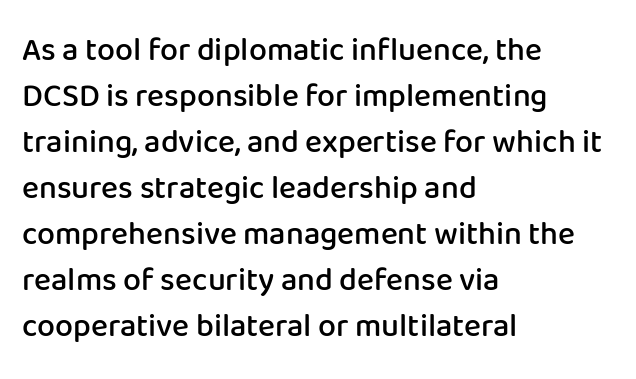
{"serif": "no", "italic": "no", "bold": "semi", "weight": "semibold", "width": "normal", "stroke_contrast": "low", "x_height": "medium", "monospaced": "no", "underline": "no", "align": "left", "line_spacing": "normal", "line_spacing_ratio": 1.44, "letter_spacing": "normal", "letter_spacing_em": 0.0, "glyph_px": 32}
